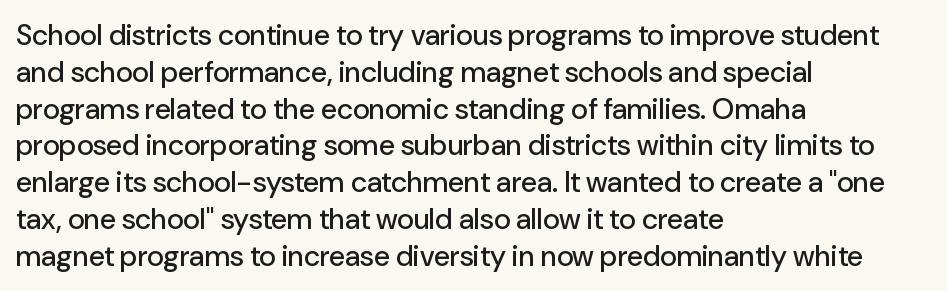
The image shows 29 px sans-serif type, upright; set left-aligned, normal line spacing (1.27x), normal letter spacing, not underlined; low stroke contrast and a medium x-height.
